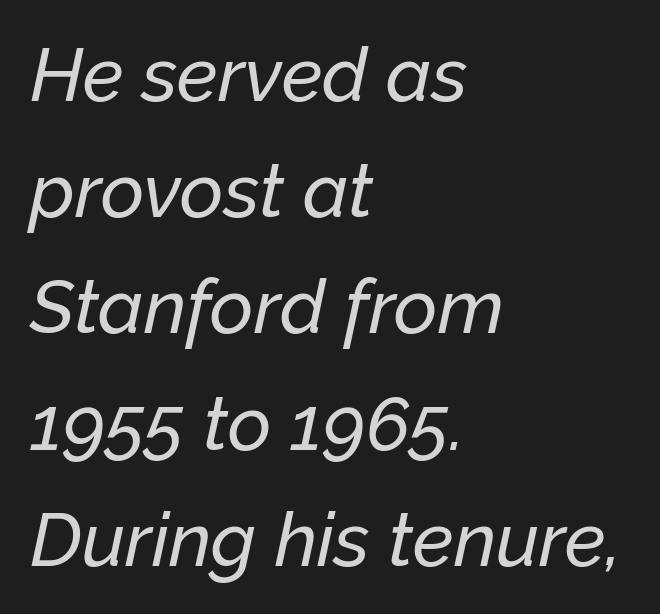
A clean baseline with only descenders dipping below it. Regarding leading, the lines here are spaced in the standard way. Think of a printed novel: that variable character pitch is what you see here. Horizontal alignment here is leftward, the default for most running prose. Every character sits at an angle, as italics do.
